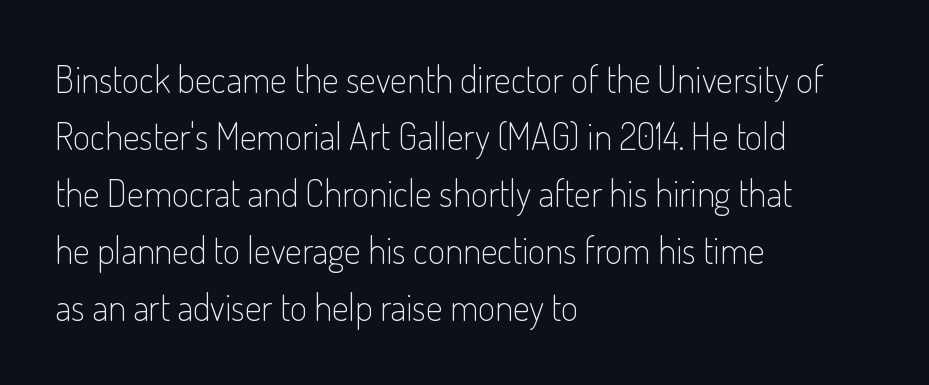
Q: Is the text bold? A: No.
Q: Is the text italic (slanted)? A: No, it is upright.
Q: Is the typeface a serif or a sans-serif typeface? A: Sans-serif.
Q: Is the text underlined? A: No.
Q: How is the paragraph aligned? A: Left-aligned.
Q: Is the spacing between letters normal or unusually wide? A: Normal.
Q: Is the spacing between lines tight, normal or loose? A: Normal.
Q: Width (condensed, normal, or wide)? A: Condensed.
Q: Stroke contrast? A: Low.
Q: x-height? A: Small.
Q: Monospaced? A: No.
